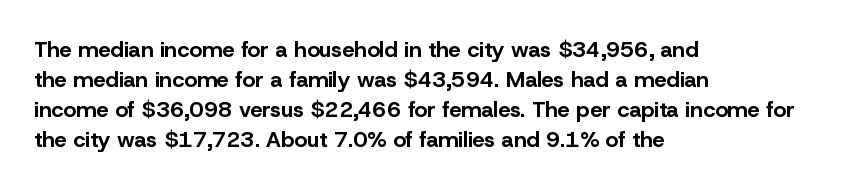
Italic: no, the glyphs are upright roman. Standard letterfit; no display-style spreading of the glyphs. Glance below the letters and you will spot only blank space. Its strokes are broad and dark, the hallmark of bold type.
